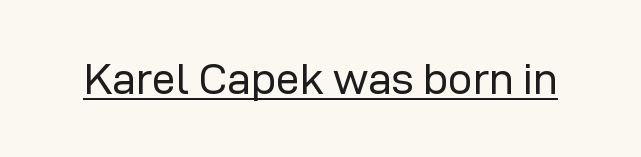
There is no visible air inserted between adjacent glyphs. When letters stand straight like this, we call the style roman or upright. Spacing verdict: proportional, widths tailored to each character. Check the space under the baseline: a stroke is drawn there. Type style note: lacks serifs.
